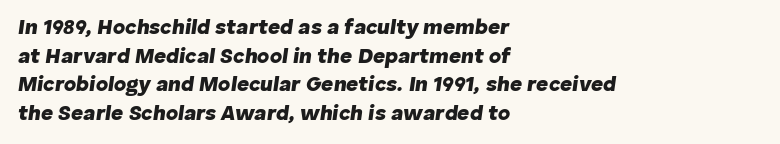
The image shows 21 px bold type, italic (leaning right); set left-aligned, normal line spacing (1.36x), normal letter spacing, not underlined.
